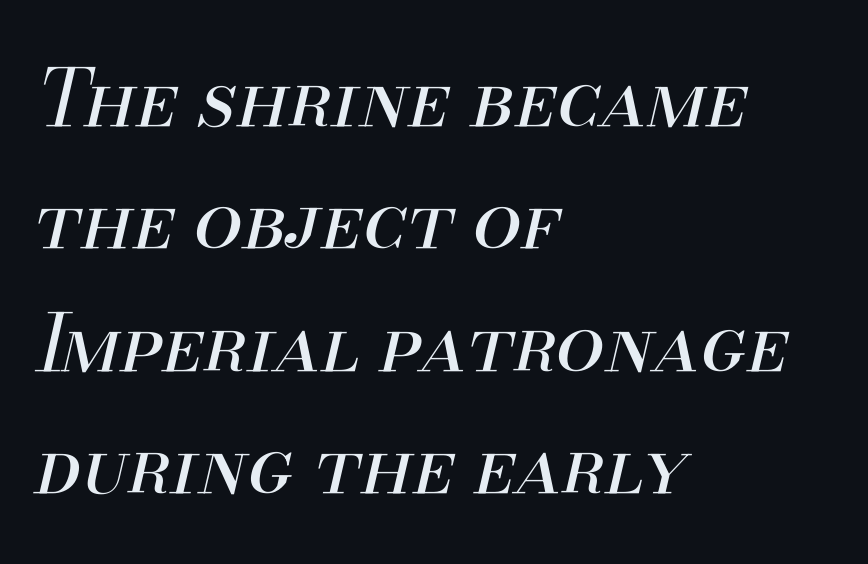
These lines keep a tight, regular rhythm from letter to letter. Quick note: interline space is typical. Plain, unruled lines of type. The letters advance in unequal steps, a hallmark of proportional type.
